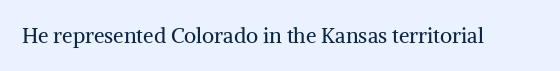
Q: Is the text bold? A: No.
Q: Is the text italic (slanted)? A: No, it is upright.
Q: Is the text underlined? A: No.
Q: Is the spacing between letters normal or unusually wide? A: Normal.
